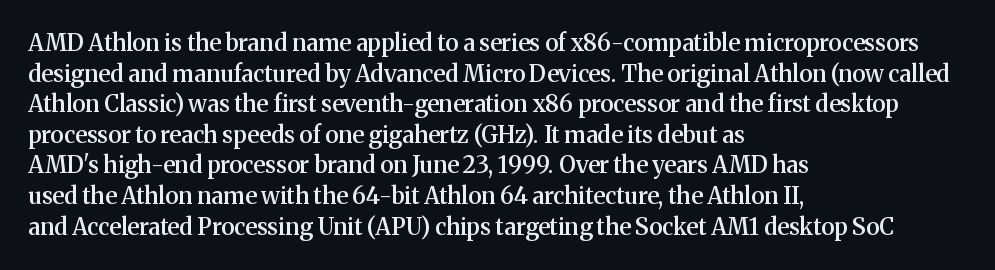
Q: Is the text bold? A: Semi-bold.
Q: Is the text italic (slanted)? A: No, it is upright.
Q: Is the text underlined? A: No.
Q: How is the paragraph aligned? A: Left-aligned.
Q: Is the spacing between letters normal or unusually wide? A: Normal.
Q: Is the spacing between lines tight, normal or loose? A: Normal.
